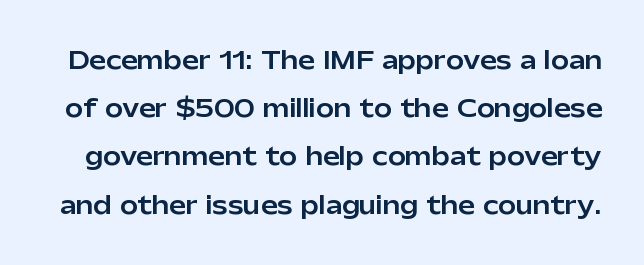
Q: Is the text italic (slanted)? A: No, it is upright.
Q: Is the text underlined? A: No.
Q: Is the spacing between letters normal or unusually wide? A: Normal.
Q: Is the spacing between lines tight, normal or loose? A: Loose.
